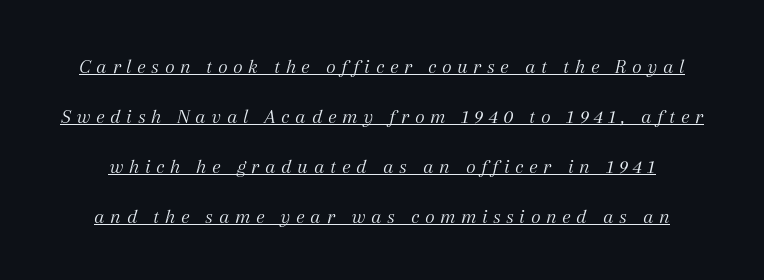
The image shows 21 px text type, italic (leaning right); set loose line spacing (2.38x), unusually wide letter spacing (+0.25 em), underlined.
